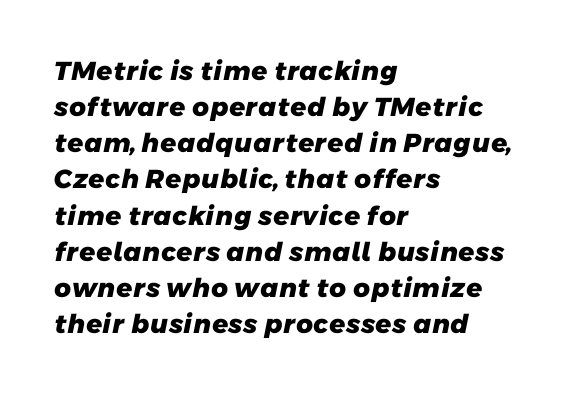
Q: Is the text bold? A: Yes.
Q: Is the text underlined? A: No.
Q: How is the paragraph aligned? A: Left-aligned.
Q: Is the spacing between letters normal or unusually wide? A: Normal.
Q: Is the spacing between lines tight, normal or loose? A: Normal.
